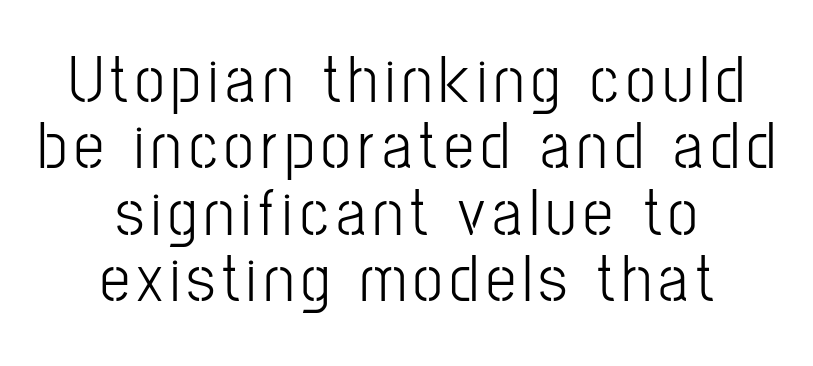
The string is rendered with underlining switched off. The text was rendered using a sans face with plain stroke endings. These lines are rendered in a variable-pitch font. The font is comparable to plain body text, perhaps lighter. A typesetter would mark this as roman, not italic. The passage is arranged like a title page — every line centered.
